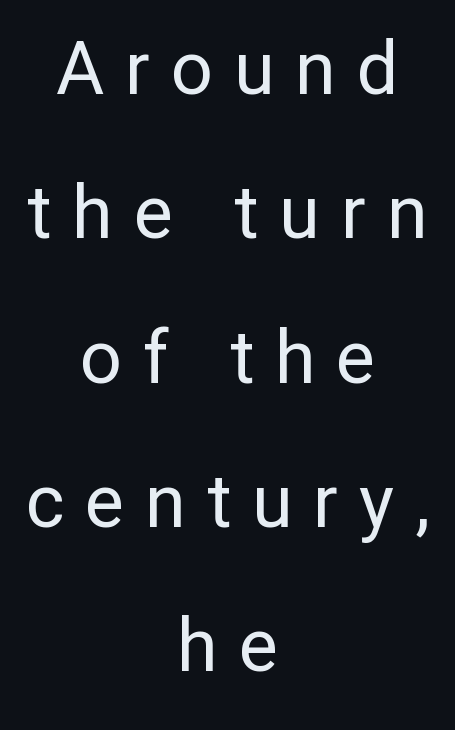
{"serif": "no", "italic": "no", "bold": "no", "weight": "regular", "width": "normal", "stroke_contrast": "low", "x_height": "medium", "monospaced": "no", "underline": "no", "align": "center", "line_spacing": "loose", "line_spacing_ratio": 1.95, "letter_spacing": "wide", "letter_spacing_em": 0.28, "glyph_px": 74}
